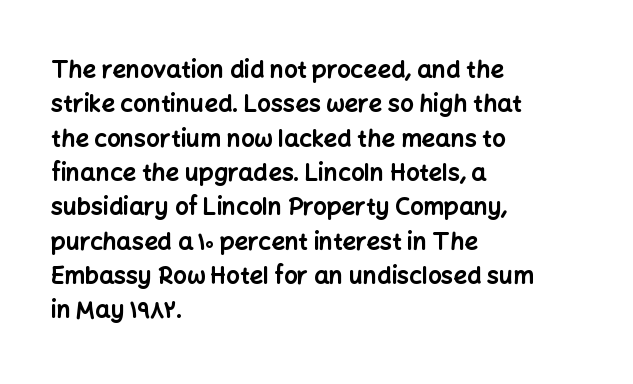
The passage shown is emphatically bold. The space directly below the letters is spotless. Italic? Not at all — the glyphs are vertical. The block of text has a typical density, with ordinary space between rows.
